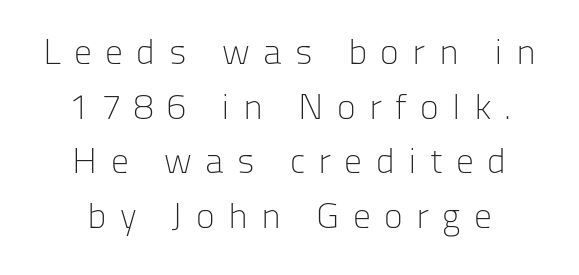
The image shows 36 px light sans-serif type, upright; set normal line spacing (1.52x), unusually wide letter spacing (+0.37 em), not underlined; low stroke contrast and a medium x-height.
